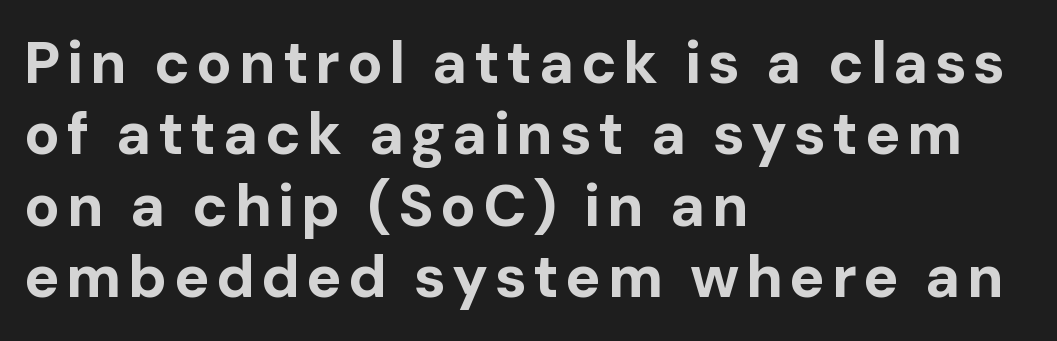
Q: Is the text bold? A: Yes.
Q: Is the text italic (slanted)? A: No, it is upright.
Q: Is the typeface a serif or a sans-serif typeface? A: Sans-serif.
Q: Is the text underlined? A: No.
Q: How is the paragraph aligned? A: Left-aligned.
Q: Width (condensed, normal, or wide)? A: Normal.
Q: Stroke contrast? A: Low.
Q: x-height? A: Medium.
Q: Monospaced? A: No.
